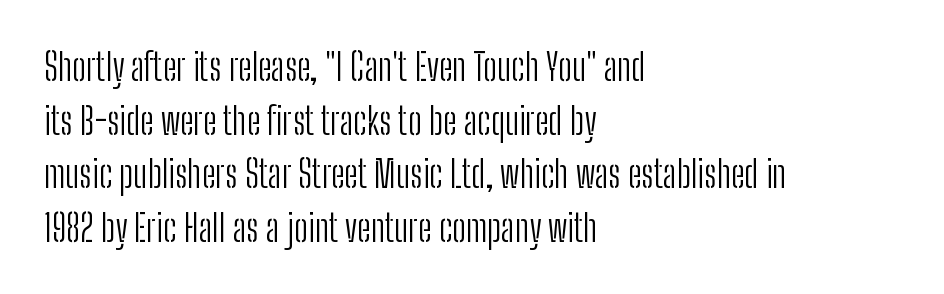
Default kerning and tracking; the words read as compact shapes. Quick note: not italic, upright. Typographically, this falls in the sans-serif category. Short and long lines alike share a common starting point at left. A light-to-regular cut is what we see here.
